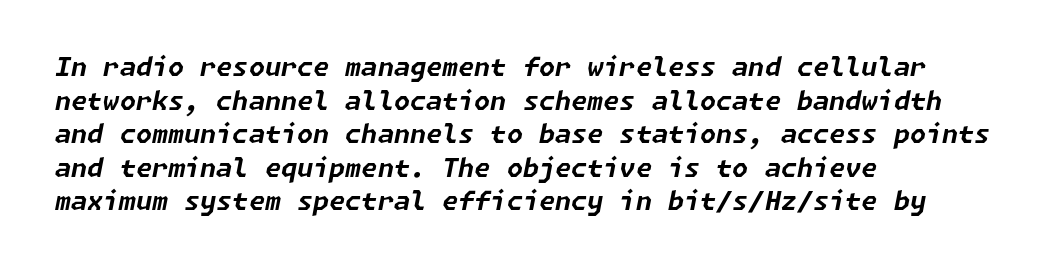
Q: Is the text bold? A: Yes.
Q: Is the text italic (slanted)? A: Yes, it leans right by about 11 degrees.
Q: Is the text underlined? A: No.
Q: How is the paragraph aligned? A: Left-aligned.
Q: Is the spacing between letters normal or unusually wide? A: Normal.
Q: Is the spacing between lines tight, normal or loose? A: Normal.
